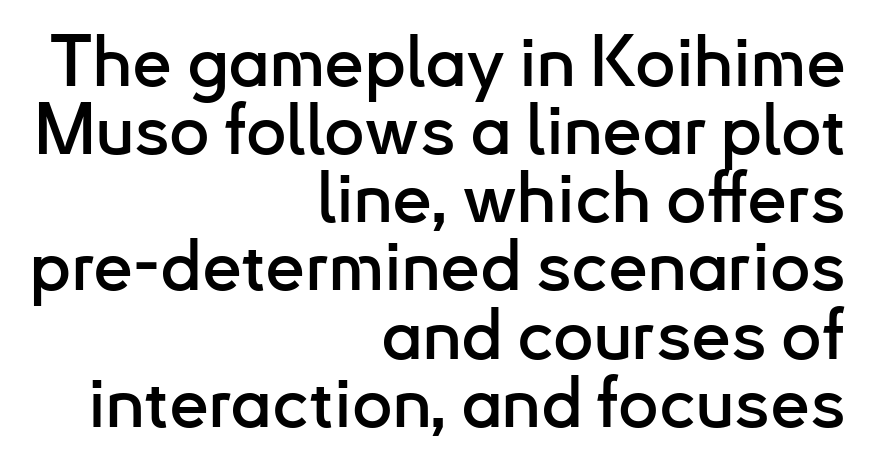
{"serif": "no", "italic": "no", "width": "normal", "stroke_contrast": "low", "x_height": "small", "monospaced": "no", "underline": "no", "align": "right", "line_spacing": "tight", "line_spacing_ratio": 0.96, "letter_spacing": "normal", "letter_spacing_em": 0.0, "glyph_px": 71}
